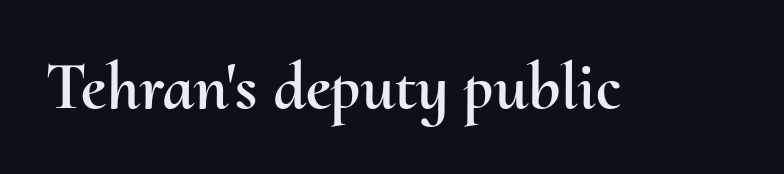
{"italic": "no", "width": "normal", "stroke_contrast": "medium", "x_height": "small", "monospaced": "no", "underline": "no", "letter_spacing": "normal", "letter_spacing_em": 0.0, "glyph_px": 67}
